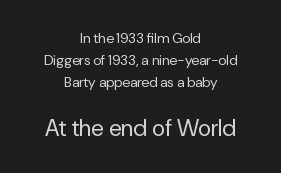
Q: Is the text bold? A: No.
Q: Is the text italic (slanted)? A: No, it is upright.
Q: Is the text underlined? A: No.
Q: How is the paragraph aligned? A: Centered.
Q: Is the spacing between letters normal or unusually wide? A: Normal.
Q: Is the spacing between lines tight, normal or loose? A: Normal.
Q: Which block of text is set in a larger size, the first (top) or the second (bottom)? A: The second (bottom) one.
